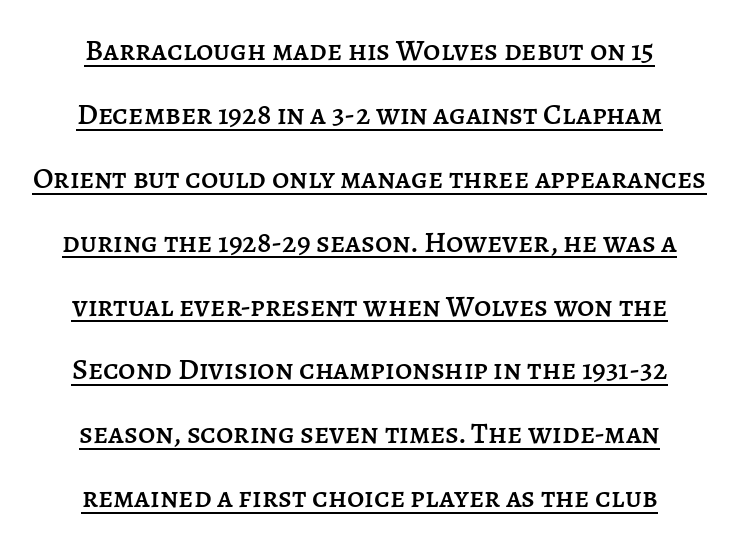
The image shows 30 px text type, upright; set centered, loose line spacing (2.13x), normal letter spacing, underlined; low stroke contrast and a large x-height.
